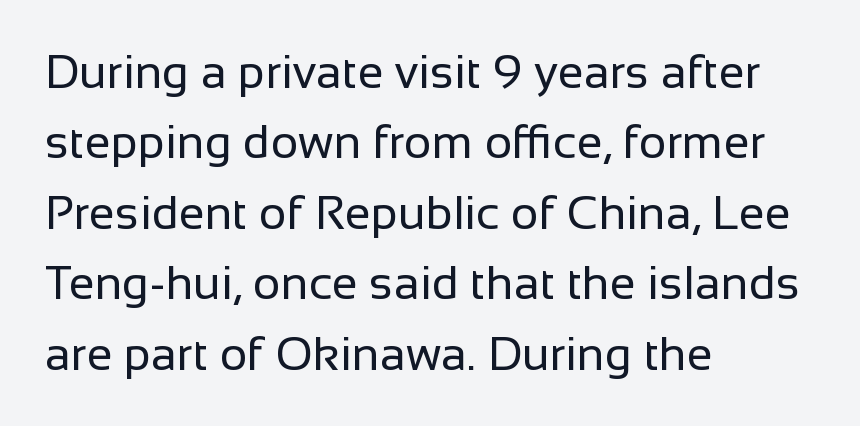
Observe the ordinary spacing: letters are neighbours, not strangers. Each stroke keeps to a modest, everyday thickness or less. The face used here is a sans, in the tradition of grotesques and geometrics. Note the varied advance widths — an 'i' is clearly narrower than an 'm'. This rendering uses left alignment, leaving the right contour irregular.
